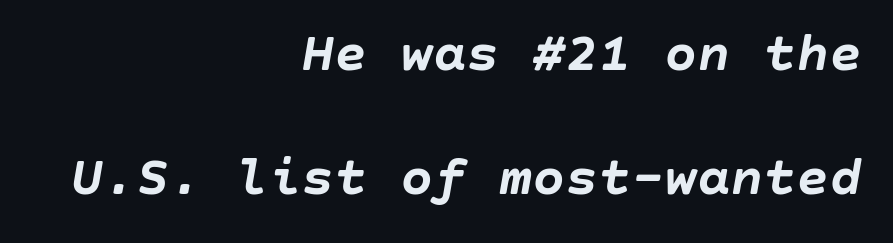
{"italic": "yes", "lean": "right", "slant_degrees": 10, "bold": "yes", "weight": "semibold", "width": "normal", "stroke_contrast": "low", "x_height": "large", "underline": "no", "align": "right", "line_spacing": "loose", "line_spacing_ratio": 2.25, "letter_spacing": "normal", "letter_spacing_em": 0.0, "glyph_px": 55}
